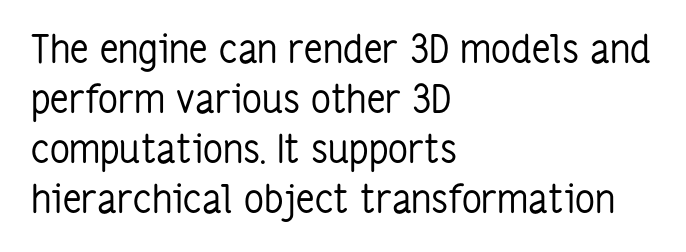
The image shows 39 px regular-weight, condensed sans-serif type, upright; set left-aligned, normal line spacing (1.28x), normal letter spacing, not underlined; low stroke contrast and a medium x-height.
